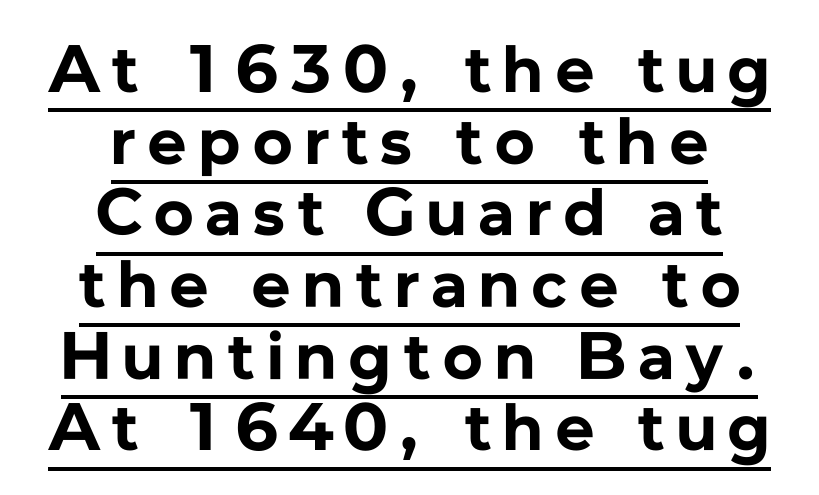
The image shows 67 px bold sans-serif type, upright; set centered, tight line spacing (1.07x), underlined; low stroke contrast and a medium x-height.
